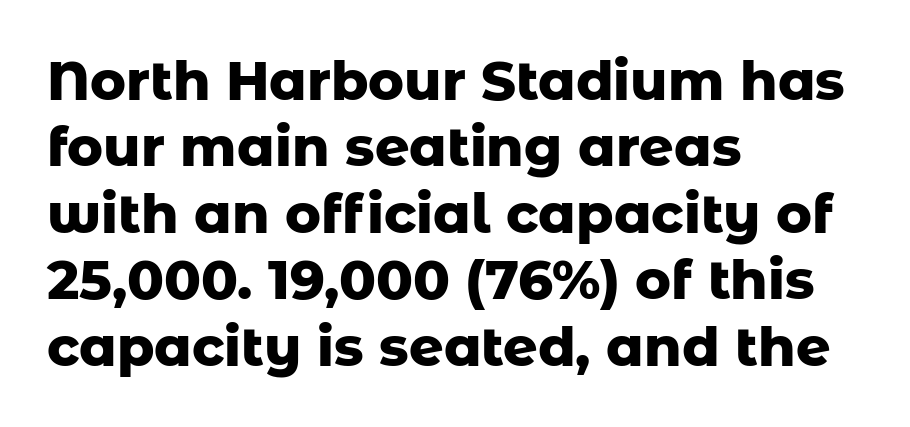
Q: Is the text bold? A: Yes.
Q: Is the text italic (slanted)? A: No, it is upright.
Q: Is the typeface a serif or a sans-serif typeface? A: Sans-serif.
Q: Is the text underlined? A: No.
Q: How is the paragraph aligned? A: Left-aligned.
Q: Is the spacing between letters normal or unusually wide? A: Normal.
Q: Width (condensed, normal, or wide)? A: Normal.
Q: Stroke contrast? A: Low.
Q: x-height? A: Medium.
Q: Monospaced? A: No.
